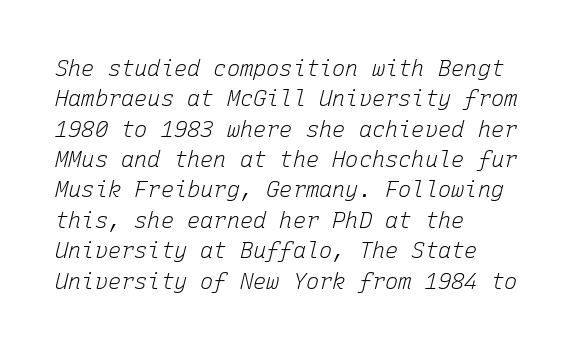
{"italic": "yes", "lean": "right", "slant_degrees": 15, "bold": "no", "underline": "no", "align": "left", "line_spacing": "normal", "line_spacing_ratio": 1.38, "letter_spacing": "normal", "letter_spacing_em": 0.0, "glyph_px": 22}
